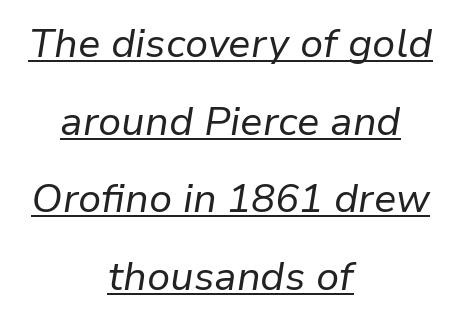
The image shows 40 px regular-weight type, italic (leaning right); set centered, loose line spacing (1.94x), normal letter spacing, underlined; low stroke contrast and a medium x-height.
